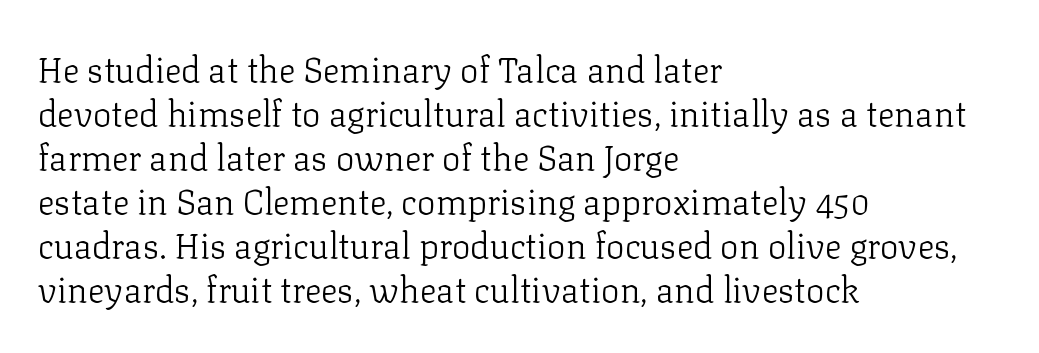
Q: Is the text bold? A: No.
Q: Is the text italic (slanted)? A: No, it is upright.
Q: Is the typeface a serif or a sans-serif typeface? A: Serif.
Q: Is the text underlined? A: No.
Q: How is the paragraph aligned? A: Left-aligned.
Q: Is the spacing between letters normal or unusually wide? A: Normal.
Q: Is the spacing between lines tight, normal or loose? A: Normal.
Q: Width (condensed, normal, or wide)? A: Normal.
Q: Stroke contrast? A: Low.
Q: x-height? A: Medium.
Q: Monospaced? A: No.
